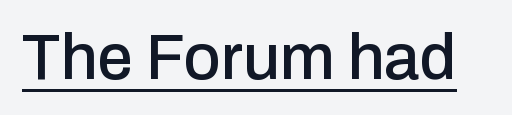
The image shows 64 px sans-serif type, upright; set normal letter spacing, underlined; low stroke contrast and a medium x-height.
